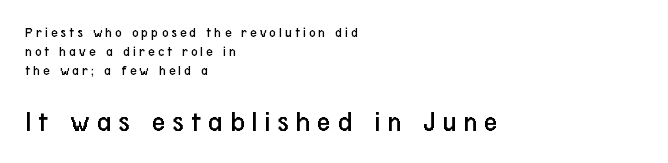
The image shows 30 px regular-weight, condensed sans-serif type, upright; set left-aligned, normal line spacing (1.36x), unusually wide letter spacing (+0.22 em), not underlined; the second (bottom) block is 2.14x larger; low stroke contrast and a medium x-height.
